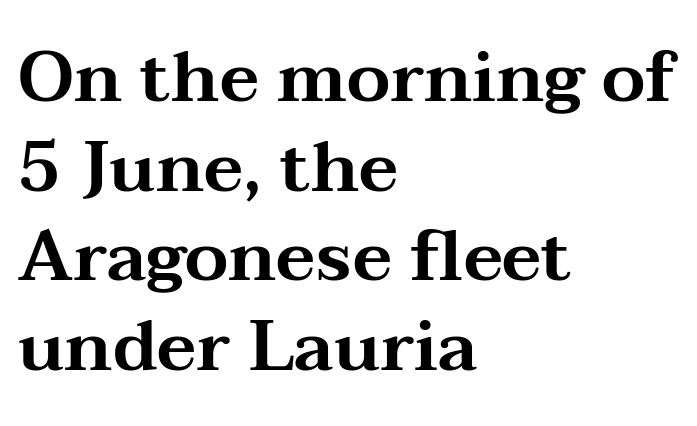
Reading down the block, your eye returns to a fixed left position each line. Old-style or modern, the face here clearly has serifs. Do the characters align in a grid? No, the font is proportional. Plain, unruled lines of type. Whoever set this chose a conventional vertical rhythm.
